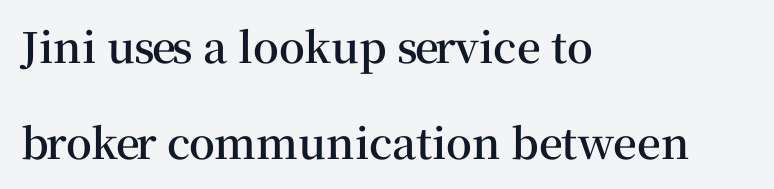
The image shows 42 px semibold serif type, upright; set left-aligned, loose line spacing (2.28x), normal letter spacing, not underlined; medium stroke contrast and a medium x-height.
